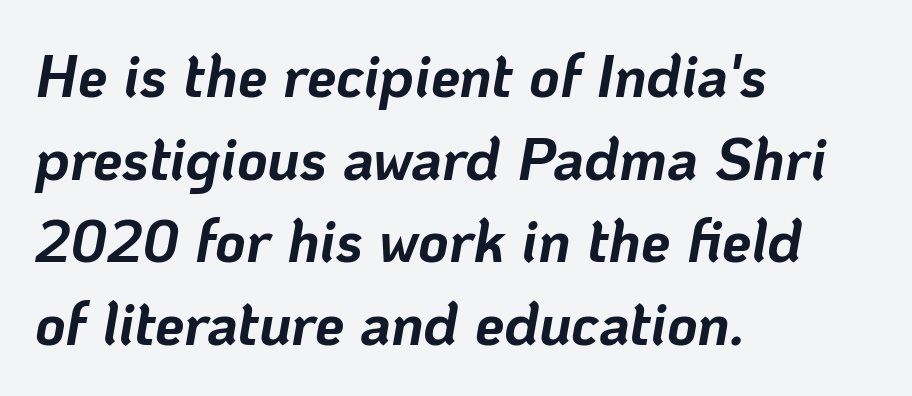
Style check: oblique. Weight: bold. Compared with a centered layout, this one pins lines to the left instead. The string is rendered with underlining switched off. This sample has the flowing, uneven cadence of proportional lettering. Leading matches the norm, producing a regular column.
